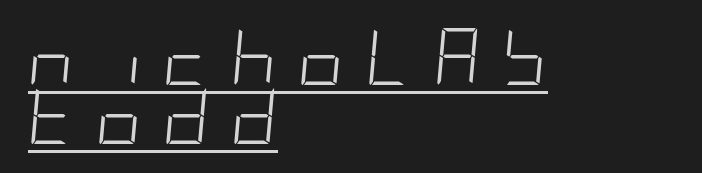
What stands out about the letter spacing? Its width — letters are far apart. Glance below the letters and you will spot a drawn line. These lines huddle together more closely than default settings would place them. No letter is thick-stroked: the sample isn't bold. Short and long lines alike share a common starting point at left.
